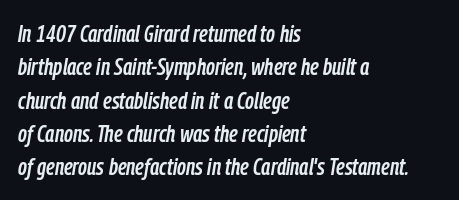
{"italic": "yes", "lean": "right", "slant_degrees": 9, "underline": "no", "align": "left", "line_spacing": "normal", "line_spacing_ratio": 1.39, "letter_spacing": "normal", "letter_spacing_em": 0.0, "glyph_px": 24}
